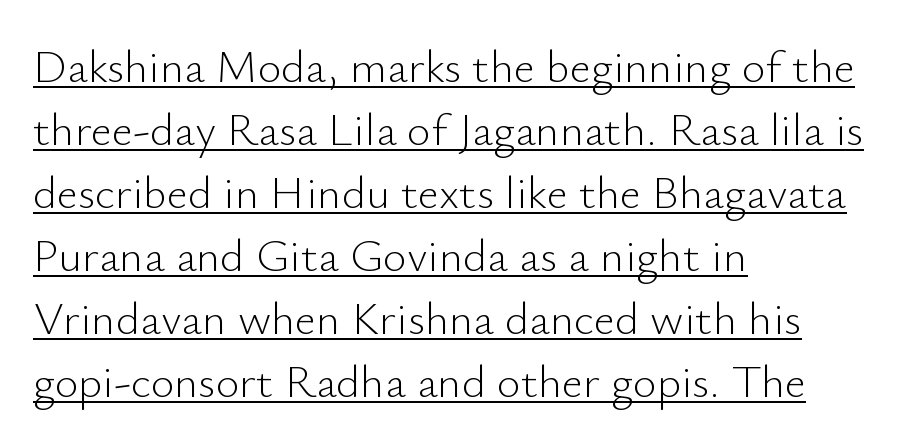
{"serif": "no", "italic": "no", "bold": "no", "weight": "light", "width": "normal", "stroke_contrast": "low", "x_height": "small", "monospaced": "no", "underline": "yes", "align": "left", "line_spacing": "normal", "line_spacing_ratio": 1.37, "letter_spacing": "normal", "letter_spacing_em": 0.0, "glyph_px": 46}
